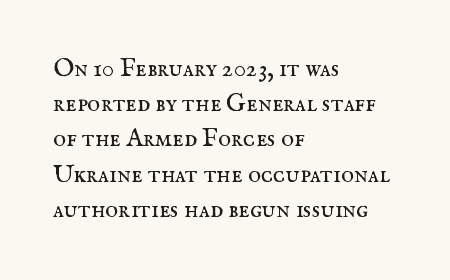
Q: Is the text bold? A: No.
Q: Is the text italic (slanted)? A: No, it is upright.
Q: Is the text underlined? A: No.
Q: How is the paragraph aligned? A: Left-aligned.
Q: Is the spacing between letters normal or unusually wide? A: Normal.
Q: Is the spacing between lines tight, normal or loose? A: Normal.
